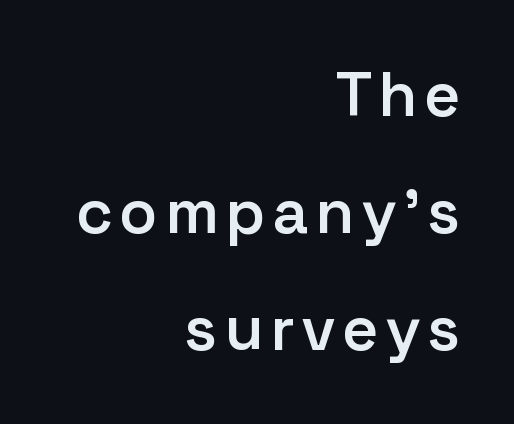
The image shows 63 px semibold sans-serif type, upright; set right-aligned, line spacing 1.86x, not underlined; low stroke contrast and a medium x-height.
